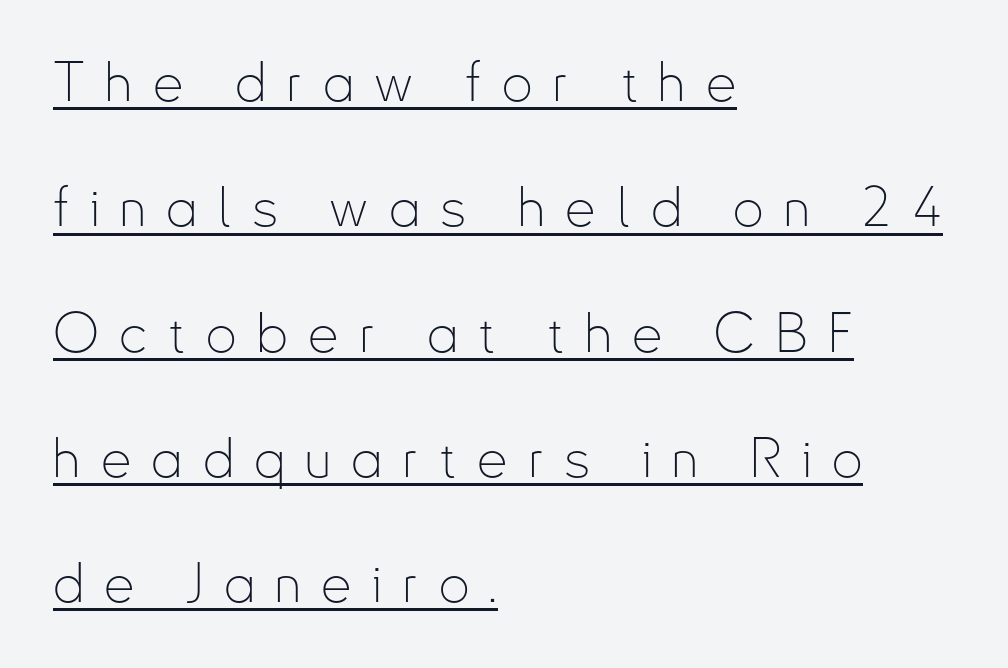
Notice the wide empty band between every row — that's loose leading. The lines are quadded left. The tracking jumps out immediately: characters are airy and widely separated. The lettering stays uniformly vertical, giving the passage a roman look. Check where the strokes stop: nothing finishes them off — pure sans. Note the varied advance widths — an 'i' is clearly narrower than an 'm'.
